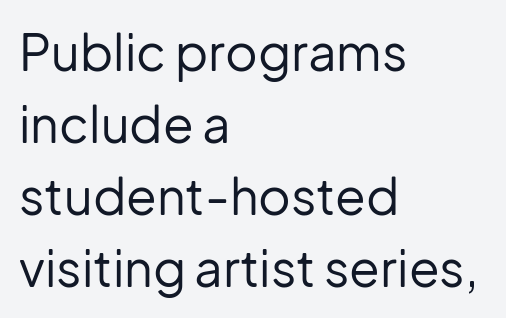
{"serif": "no", "italic": "no", "bold": "no", "weight": "regular", "width": "normal", "stroke_contrast": "low", "x_height": "medium", "monospaced": "no", "underline": "no", "align": "left", "line_spacing": "normal", "line_spacing_ratio": 1.44, "letter_spacing": "normal", "letter_spacing_em": 0.0, "glyph_px": 50}
